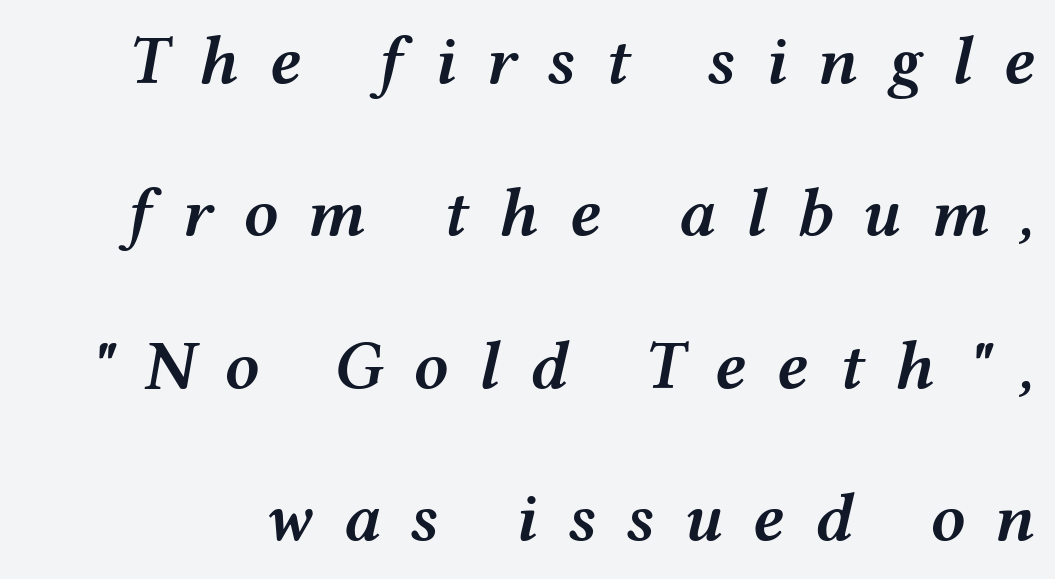
{"italic": "yes", "lean": "right", "slant_degrees": 12, "bold": "semi", "weight": "semibold", "width": "wide", "stroke_contrast": "medium", "x_height": "medium", "monospaced": "no", "underline": "no", "line_spacing": "loose", "line_spacing_ratio": 2.21, "letter_spacing": "wide", "letter_spacing_em": 0.43, "glyph_px": 69}
